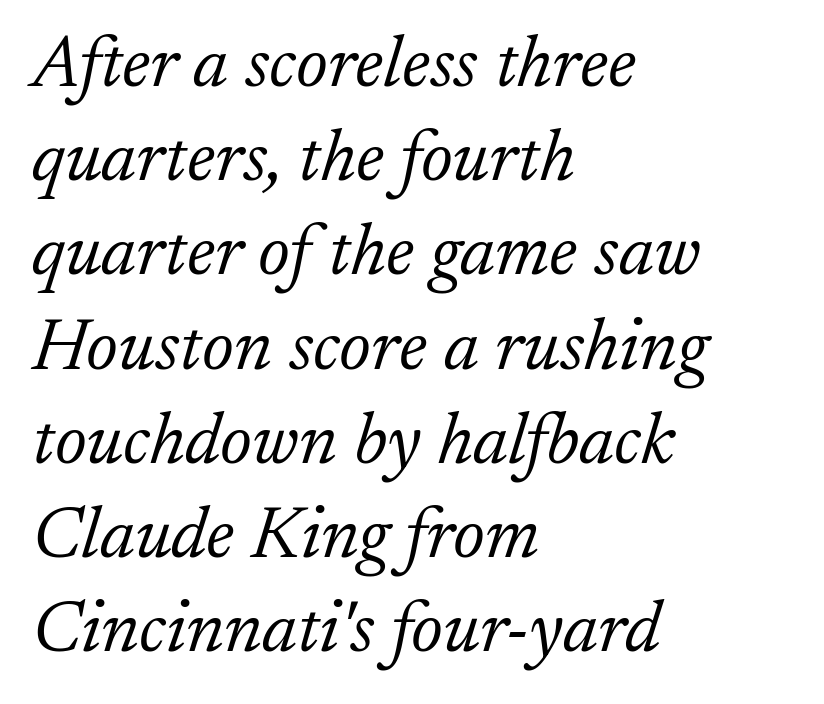
This is oblique type, the kind used for emphasis or titles. The typeface has the unassuming heft of standard copy or less. The text was rendered using a seriffed face with decorative stroke endings. Line beginnings align vertically; line endings do not. The specimen omits any rule beneath the text block's lines. Note the varied advance widths — an 'i' is clearly narrower than an 'm'.
